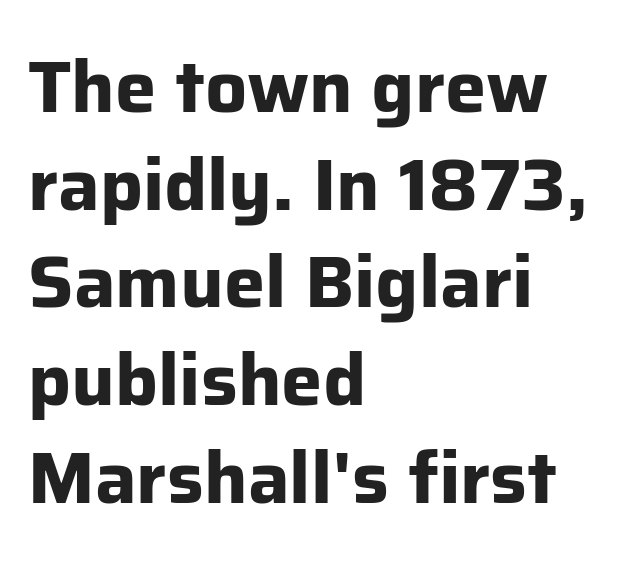
{"serif": "no", "italic": "no", "bold": "yes", "weight": "bold", "width": "normal", "stroke_contrast": "low", "x_height": "medium", "monospaced": "no", "underline": "no", "align": "left", "line_spacing": "normal", "line_spacing_ratio": 1.32, "letter_spacing": "normal", "letter_spacing_em": 0.0, "glyph_px": 74}
